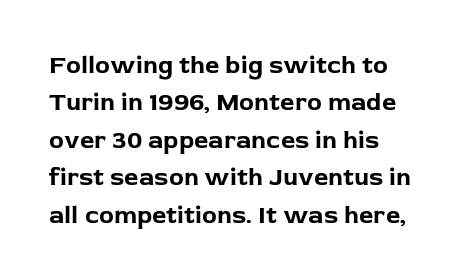
{"italic": "no", "bold": "yes", "underline": "no", "align": "left", "line_spacing": "normal", "line_spacing_ratio": 1.5, "letter_spacing": "normal", "letter_spacing_em": 0.0, "glyph_px": 25}
